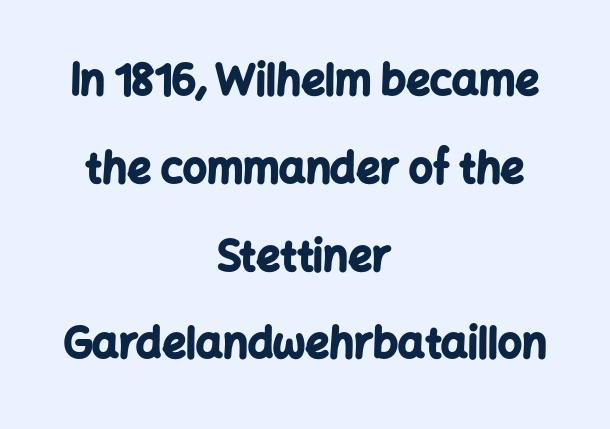
The image shows 42 px bold sans-serif type, upright; set centered, loose line spacing (2.09x), normal letter spacing, not underlined; low stroke contrast and a medium x-height.
